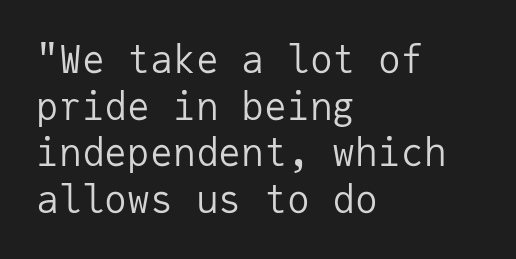
{"serif": "no", "italic": "no", "bold": "no", "weight": "regular", "width": "normal", "stroke_contrast": "low", "x_height": "medium", "monospaced": "yes", "underline": "no", "align": "left", "line_spacing_ratio": 1.23, "letter_spacing": "normal", "letter_spacing_em": 0.0, "glyph_px": 38}
